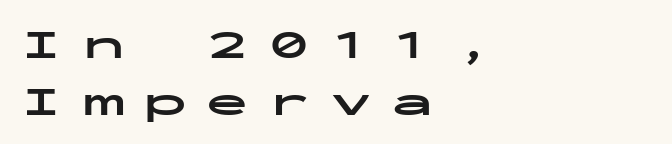
{"serif": "no", "italic": "no", "bold": "yes", "weight": "bold", "width": "wide", "stroke_contrast": "low", "x_height": "medium", "monospaced": "yes", "underline": "no", "align": "left", "line_spacing": "normal", "line_spacing_ratio": 1.35, "letter_spacing": "wide", "letter_spacing_em": 0.47, "glyph_px": 42}
